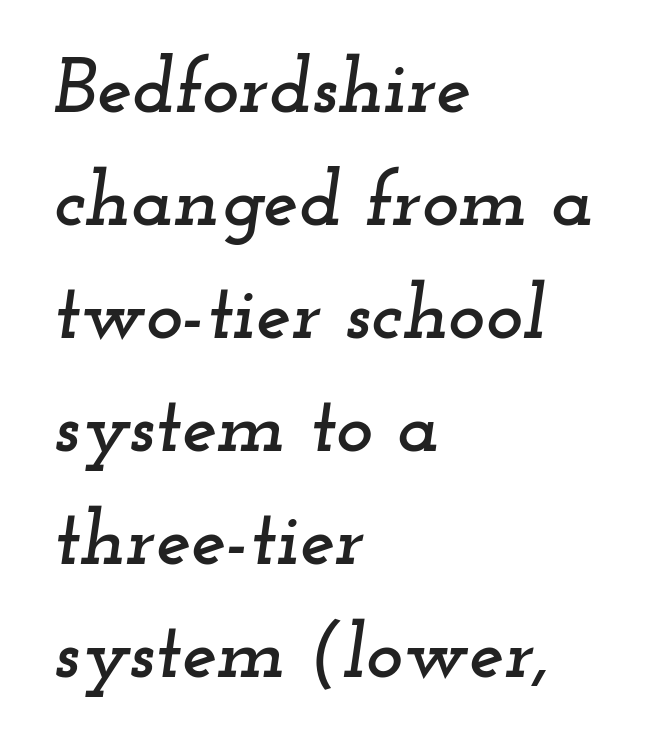
Descenders are the only things crossing below the line. These lines keep a tight, regular rhythm from letter to letter. A normal amount of white space separates one row of letters from the next. Rendered with sloped, italic letterforms. The rendering shows small feet on the letterforms — a serif design. Each letter keeps its own natural width here, so spacing adapts to shape.
